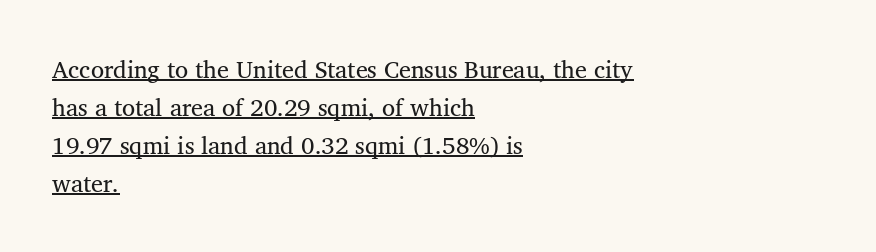
{"bold": "no", "underline": "yes", "align": "left", "line_spacing": "normal", "line_spacing_ratio": 1.59, "letter_spacing": "normal", "letter_spacing_em": 0.0, "glyph_px": 24}
